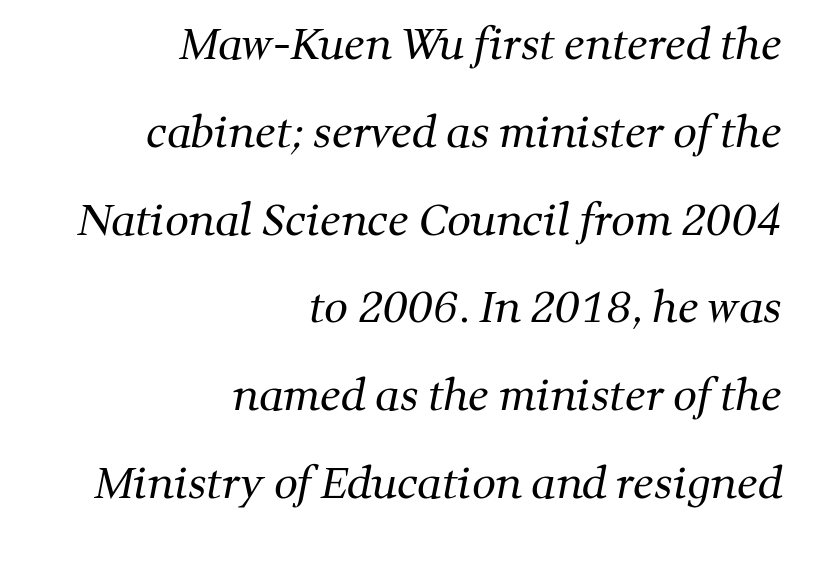
Vertical stems look standard width or narrower in stroke. Short note: letters normally spaced. The paragraph shown leans on its right margin. Classification — serif. The block of text is sparse from top to bottom, with ample space between rows. Bare-footed words on every line.
